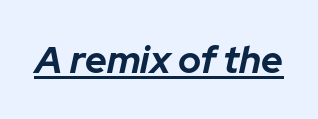
The image shows 38 px bold type, italic (leaning right); set normal letter spacing, underlined; low stroke contrast and a medium x-height.
